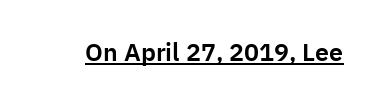
{"italic": "no", "underline": "yes", "letter_spacing": "normal", "letter_spacing_em": 0.0, "glyph_px": 25}
